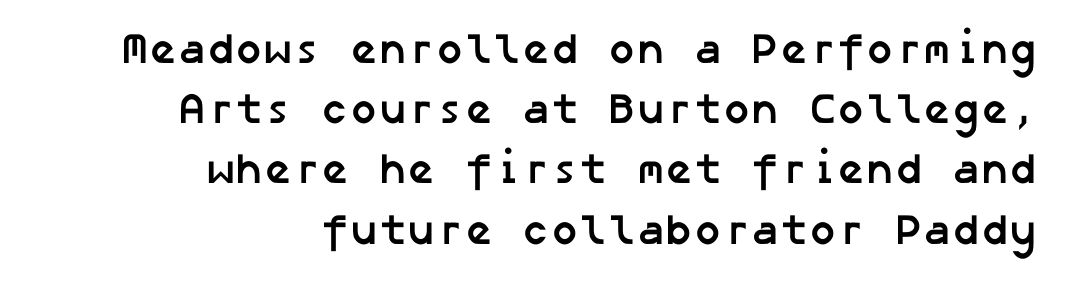
Q: Is the text bold? A: Yes.
Q: Is the typeface a serif or a sans-serif typeface? A: Sans-serif.
Q: Is the text underlined? A: No.
Q: How is the paragraph aligned? A: Right-aligned.
Q: Is the spacing between letters normal or unusually wide? A: Normal.
Q: Is the spacing between lines tight, normal or loose? A: Normal.
Q: Width (condensed, normal, or wide)? A: Normal.
Q: Stroke contrast? A: Low.
Q: x-height? A: Medium.
